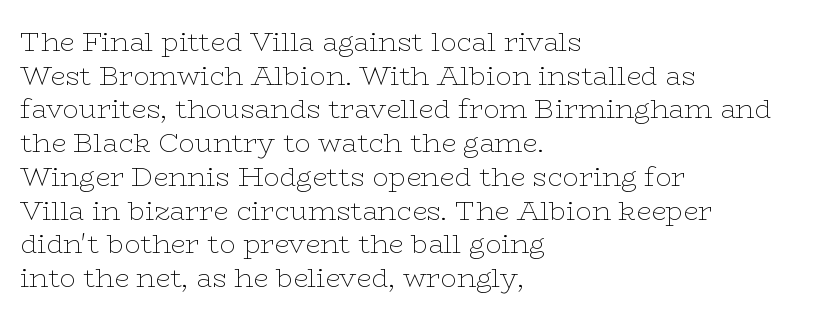
The image shows 27 px text type, upright; set left-aligned, normal line spacing (1.25x), normal letter spacing, not underlined.
